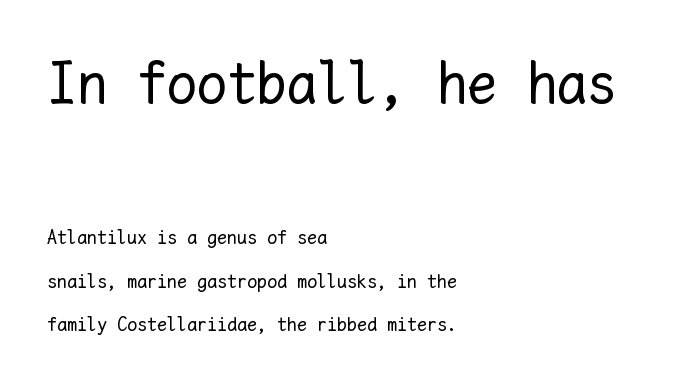
Q: Is the text bold? A: No.
Q: Is the text italic (slanted)? A: No, it is upright.
Q: Is the text underlined? A: No.
Q: How is the paragraph aligned? A: Left-aligned.
Q: Is the spacing between letters normal or unusually wide? A: Normal.
Q: Is the spacing between lines tight, normal or loose? A: Loose.
Q: Which block of text is set in a larger size, the first (top) or the second (bottom)? A: The first (top) one.
Q: Width (condensed, normal, or wide)? A: Normal.
Q: Stroke contrast? A: Low.
Q: x-height? A: Medium.
Q: Monospaced? A: Yes.
